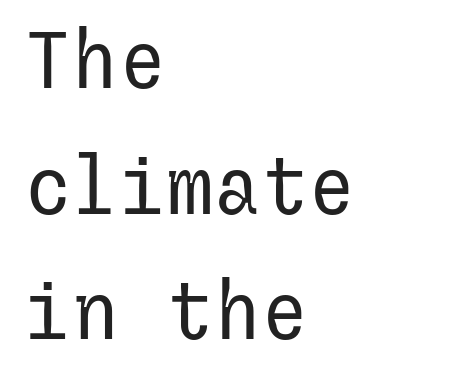
Q: Is the text bold? A: No.
Q: Is the text italic (slanted)? A: No, it is upright.
Q: Is the typeface a serif or a sans-serif typeface? A: Sans-serif.
Q: Is the text underlined? A: No.
Q: How is the paragraph aligned? A: Left-aligned.
Q: Is the spacing between letters normal or unusually wide? A: Normal.
Q: Is the spacing between lines tight, normal or loose? A: Normal.
Q: Width (condensed, normal, or wide)? A: Normal.
Q: Stroke contrast? A: Low.
Q: x-height? A: Medium.
